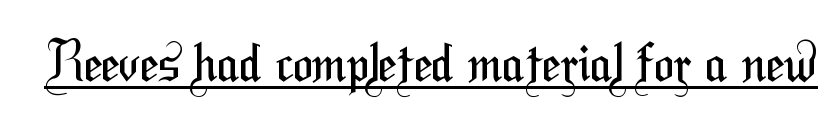
The image shows 53 px regular-weight, condensed sans-serif type; set normal letter spacing, underlined; medium stroke contrast and a medium x-height.
